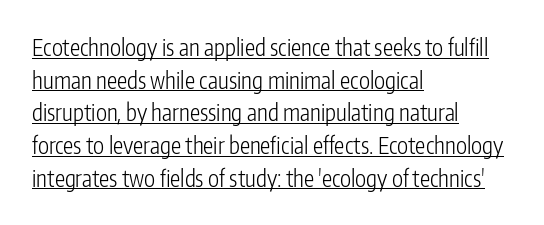
{"italic": "no", "bold": "no", "underline": "yes", "align": "left", "line_spacing": "normal", "line_spacing_ratio": 1.42, "letter_spacing": "normal", "letter_spacing_em": 0.0, "glyph_px": 23}
